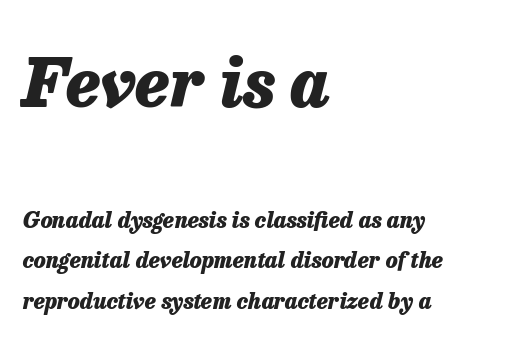
The image shows 67 px heavy type, italic (leaning right); set left-aligned, line spacing 1.84x, normal letter spacing, not underlined; the first (top) block is 3.05x larger; low stroke contrast and a medium x-height.
